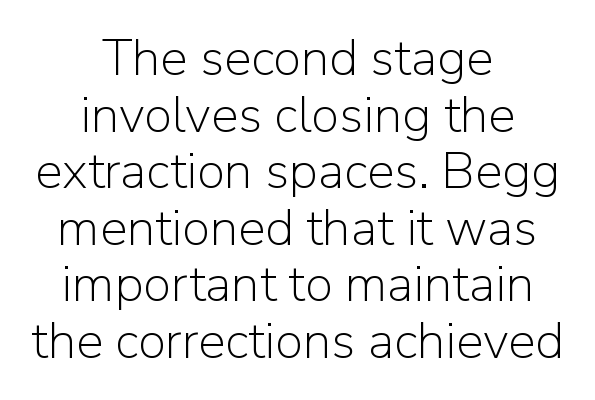
The image shows 51 px light sans-serif type, upright; set centered, tight line spacing (1.11x), normal letter spacing, not underlined; low stroke contrast and a medium x-height.
